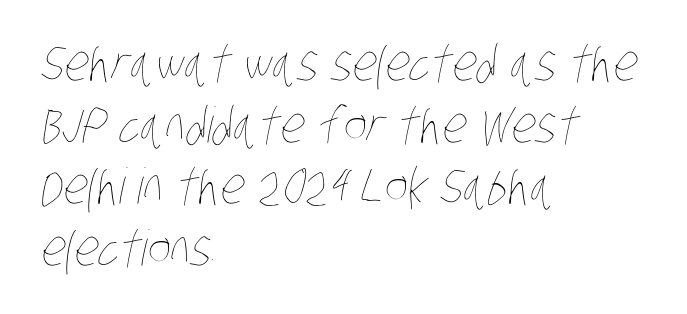
{"bold": "no", "weight": "thin", "width": "condensed", "stroke_contrast": "low", "x_height": "large", "monospaced": "no", "underline": "no", "align": "left", "line_spacing": "normal", "line_spacing_ratio": 1.26, "letter_spacing": "normal", "letter_spacing_em": 0.0, "glyph_px": 49}
